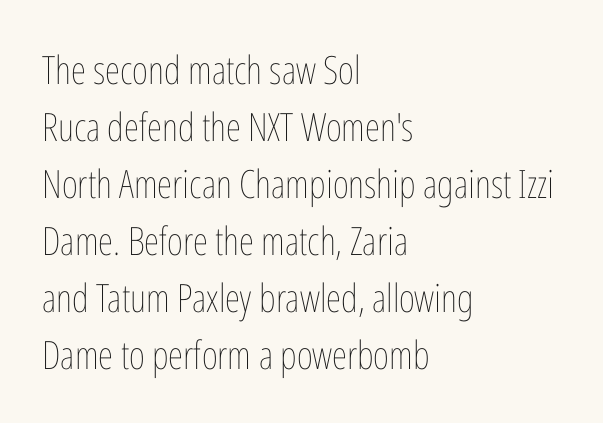
Compared with a centered layout, this one pins lines to the left instead. The glyphs are unaccompanied by any horizontal stroke below them. Rendered with straight, roman letterforms. Stroke mass is kept to a normal reading level or below.
